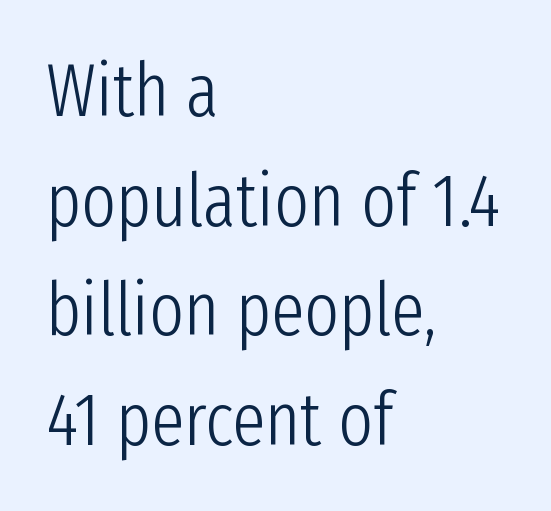
Q: Is the text bold? A: No.
Q: Is the text italic (slanted)? A: No, it is upright.
Q: Is the typeface a serif or a sans-serif typeface? A: Sans-serif.
Q: Is the text underlined? A: No.
Q: How is the paragraph aligned? A: Left-aligned.
Q: Is the spacing between letters normal or unusually wide? A: Normal.
Q: Is the spacing between lines tight, normal or loose? A: Normal.
Q: Width (condensed, normal, or wide)? A: Condensed.
Q: Stroke contrast? A: Low.
Q: x-height? A: Medium.
Q: Monospaced? A: No.
